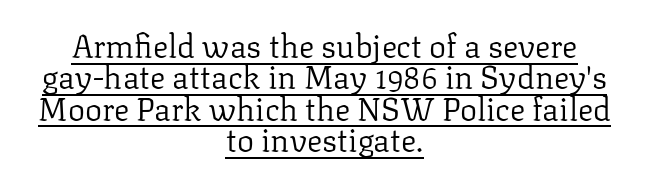
Default kerning and tracking; the words read as compact shapes. The designer went with a serif here, giving each stem small feet. The lines are packed closely together with very little leading. Posture: vertical.
